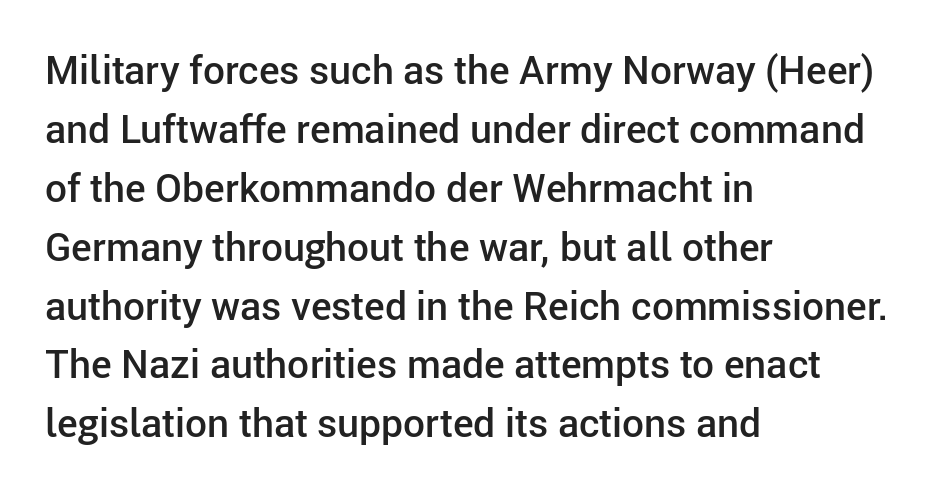
The image shows 39 px semibold sans-serif type, upright; set left-aligned, normal line spacing (1.51x), normal letter spacing, not underlined; low stroke contrast and a medium x-height.
